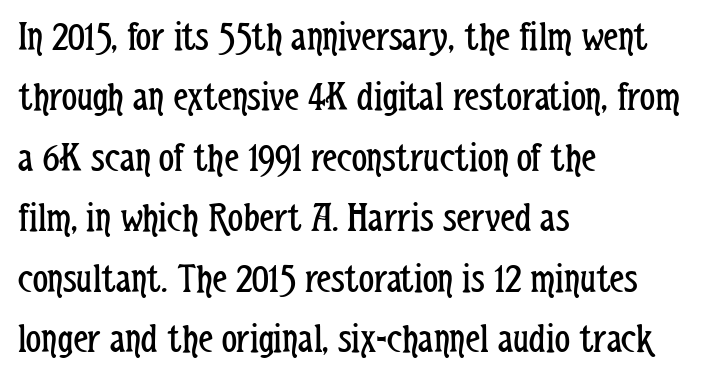
Tracking here is standard; glyphs follow each other at the usual distance. This is sans-serif lettering, the kind often seen on screens and signage. The string is rendered with underlining switched off. The text block is weighted toward the left margin, trailing off unevenly rightward. Quick note: not italic, upright.
